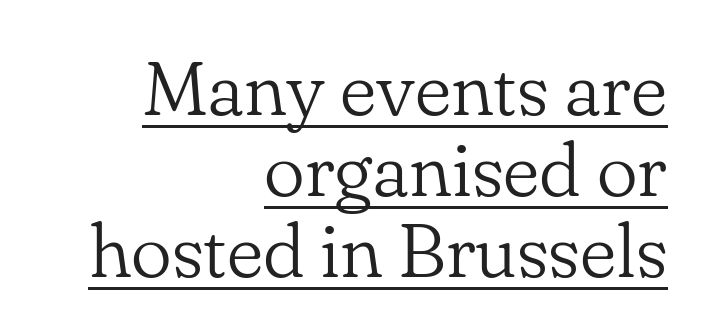
How would I describe the line gaps? Narrow and economical. The letterforms sit shoulder to shoulder at normal distance. A typesetter would label this face a serif. Weight: in the light-to-regular range.
